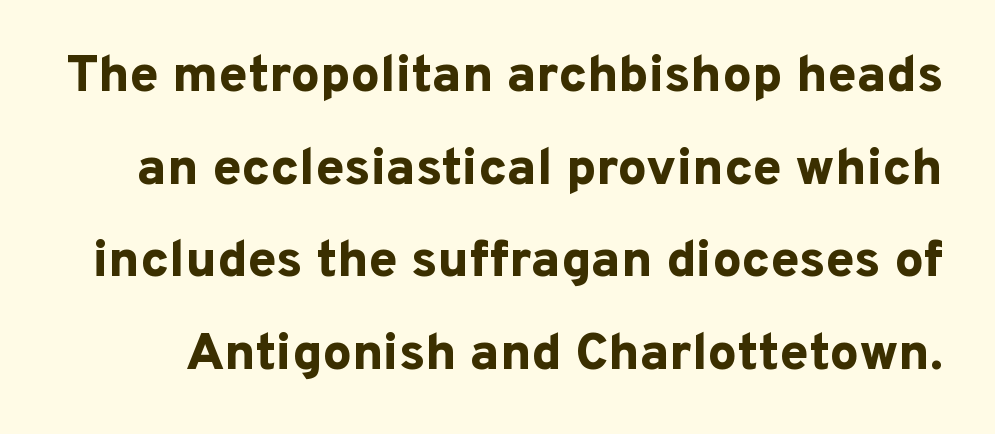
{"serif": "no", "italic": "no", "bold": "yes", "weight": "bold", "width": "normal", "stroke_contrast": "low", "x_height": "medium", "monospaced": "no", "underline": "no", "line_spacing_ratio": 1.78, "letter_spacing": "normal", "letter_spacing_em": 0.0, "glyph_px": 52}
